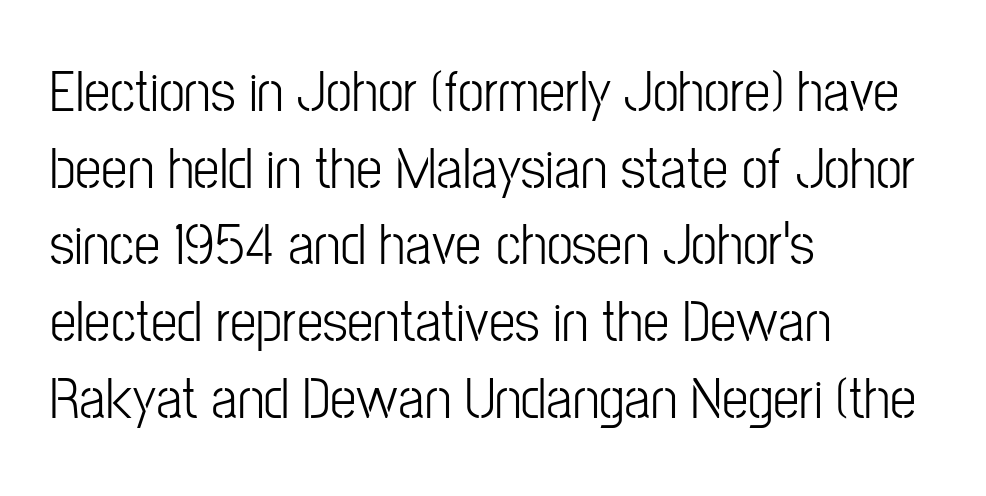
Q: Is the text bold? A: No.
Q: Is the text italic (slanted)? A: No, it is upright.
Q: Is the typeface a serif or a sans-serif typeface? A: Sans-serif.
Q: Is the text underlined? A: No.
Q: How is the paragraph aligned? A: Left-aligned.
Q: Is the spacing between letters normal or unusually wide? A: Normal.
Q: Is the spacing between lines tight, normal or loose? A: Normal.
Q: Width (condensed, normal, or wide)? A: Condensed.
Q: Stroke contrast? A: Low.
Q: x-height? A: Medium.
Q: Monospaced? A: No.
